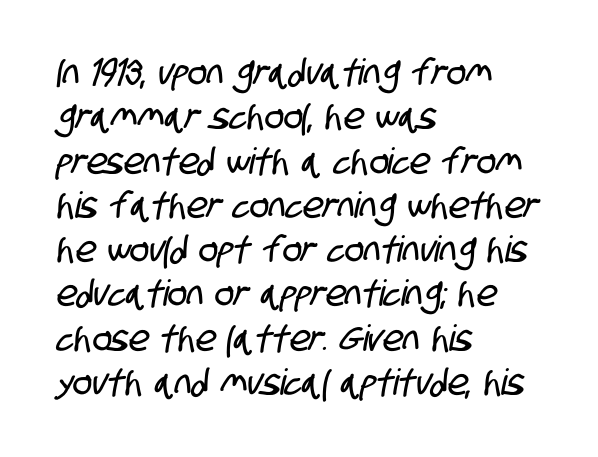
The image shows 36 px condensed sans-serif type; set left-aligned, line spacing 1.23x, normal letter spacing, not underlined; low stroke contrast and a large x-height.
